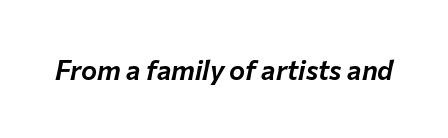
In terms of letterspacing, this is plain default setting. The glyphs are unaccompanied by any horizontal stroke below them. The text carries the slant typical of an italic or oblique font.
